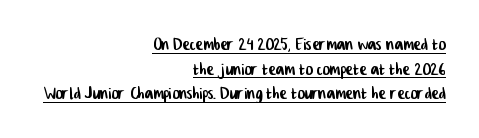
The rag falls on the left side of this text block. A rule runs beneath these lines of type. What's the leading like? Squeezed, with rows nearly overlapping. Nobody touched the tracking dial on this one.
